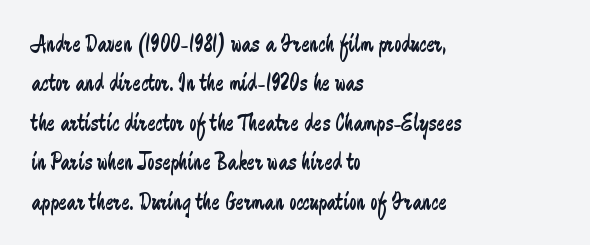
{"bold": "no", "underline": "no", "align": "left", "line_spacing": "normal", "line_spacing_ratio": 1.58, "letter_spacing": "normal", "letter_spacing_em": 0.0, "glyph_px": 25}
